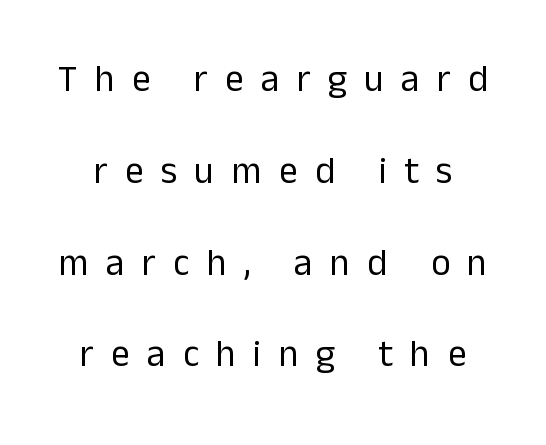
Does the type have serifs? No, each stem ends abruptly. Is the letter spacing exaggerated? Yes — the characters are pushed far apart. One glance says open: line gaps are wider than usual. Unbolded letterforms with no extra heft.
